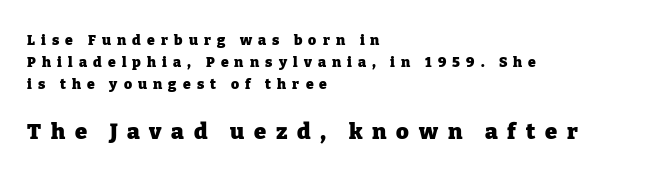
Clear beneath every line of the passage. Visually the block forms a straight wall on the left and a jagged coastline on the right. Pretty heavy lettering here — definitely bold. Which chunk is bigger? The second one — the bottom block dwarfs the top. The letterforms stand isolated, each surrounded by extra space.
